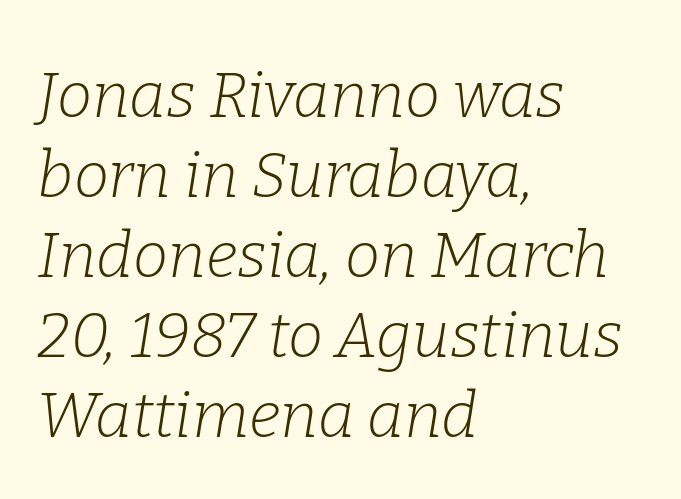
The glyphs look as if they've been sheared to an angle. A clean baseline with only descenders dipping below it. Each stroke keeps to a modest, everyday thickness or less. The face used here is seriffed, in the tradition of book romans. Students, note that the glyphs here touch the page at normal intervals. The text block is weighted toward the left margin, trailing off unevenly rightward.
